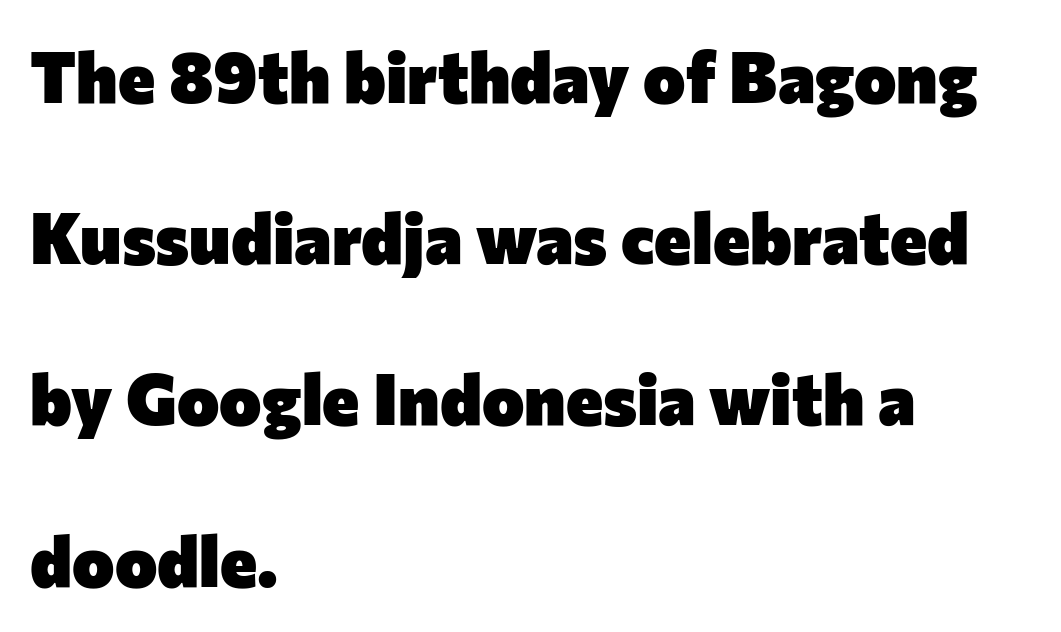
Q: Is the text bold? A: Yes.
Q: Is the text italic (slanted)? A: No, it is upright.
Q: Is the typeface a serif or a sans-serif typeface? A: Sans-serif.
Q: Is the text underlined? A: No.
Q: How is the paragraph aligned? A: Left-aligned.
Q: Is the spacing between letters normal or unusually wide? A: Normal.
Q: Is the spacing between lines tight, normal or loose? A: Loose.
Q: Width (condensed, normal, or wide)? A: Normal.
Q: Stroke contrast? A: Low.
Q: x-height? A: Medium.
Q: Monospaced? A: No.
